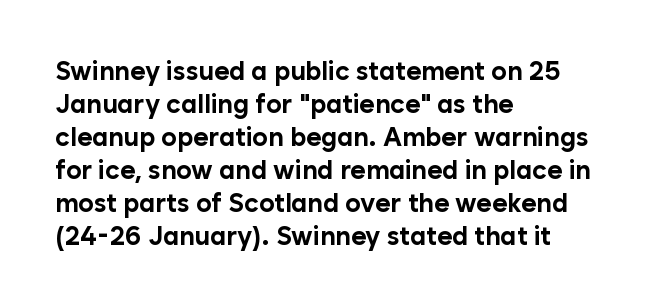
The image shows 26 px bold type, upright; set left-aligned, normal line spacing (1.27x), normal letter spacing, not underlined.
